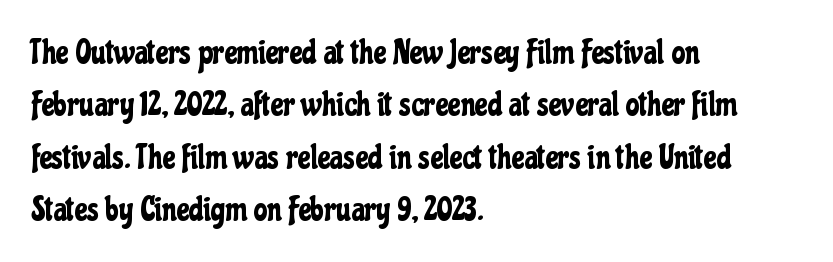
The image shows 34 px condensed sans-serif type, upright; set left-aligned, normal line spacing (1.54x), normal letter spacing, not underlined; low stroke contrast and a medium x-height.
